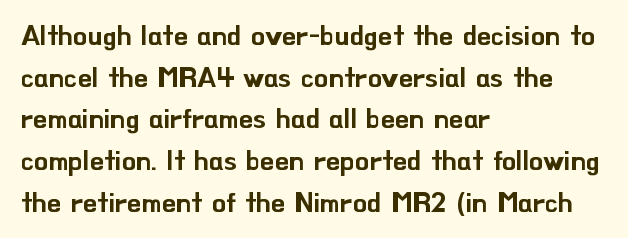
The specimen reads as upright at a glance. The words here are not underlined. Note: no serifs on the glyphs. The paragraph has a hard left edge and a soft right edge. You could call the tracking neutral — neither tight nor loose. One glance says typical: line gaps are just what's usual.
